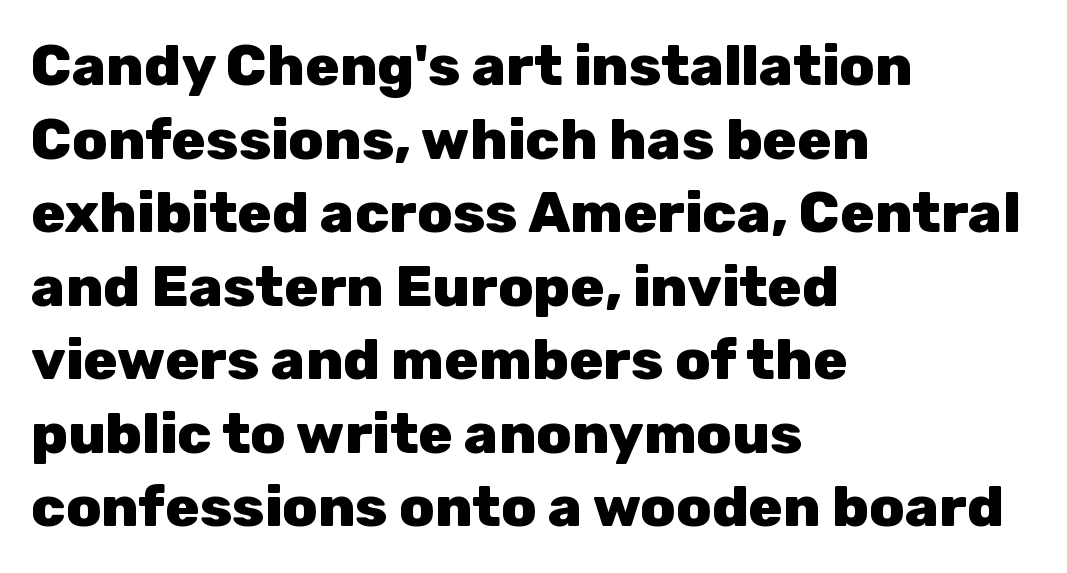
{"serif": "no", "italic": "no", "bold": "yes", "weight": "heavy", "width": "normal", "stroke_contrast": "low", "x_height": "medium", "monospaced": "no", "underline": "no", "align": "left", "line_spacing": "normal", "line_spacing_ratio": 1.29, "letter_spacing": "normal", "letter_spacing_em": 0.0, "glyph_px": 57}
